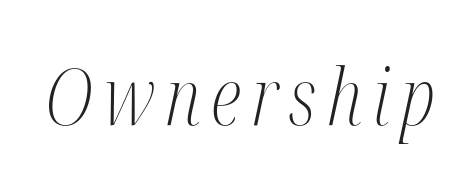
The type family on display is of the serif kind. The font sits on the lighter half of the weight spectrum, regular included. This sample has the flowing, uneven cadence of proportional lettering. Underlining? Definitely not there. Is the type slanted? Yes — the strokes lean at a clear angle.
